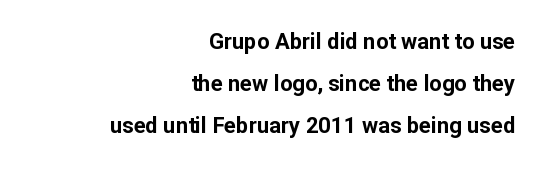
Typographic density is high because the face is bold. Horizontally, the lines are justified to the trailing edge only. How would I describe the line gaps? Wide and relaxed. Has an underline been added? It has not.
